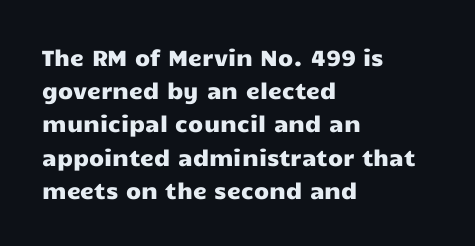
These lines keep a tight, regular rhythm from letter to letter. Vertical spacing — default. No word sits above an underline. The setting favours the left margin, as ordinary paragraphs usually do. The font's upright variant was chosen for this text.
